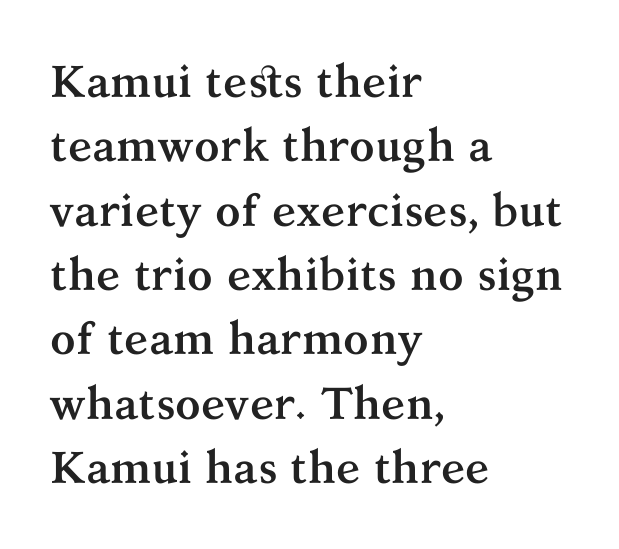
Q: Is the text bold? A: Yes.
Q: Is the text italic (slanted)? A: No, it is upright.
Q: Is the typeface a serif or a sans-serif typeface? A: Serif.
Q: Is the text underlined? A: No.
Q: How is the paragraph aligned? A: Left-aligned.
Q: Is the spacing between letters normal or unusually wide? A: Normal.
Q: Is the spacing between lines tight, normal or loose? A: Normal.
Q: Width (condensed, normal, or wide)? A: Normal.
Q: Stroke contrast? A: Medium.
Q: x-height? A: Medium.
Q: Monospaced? A: No.
